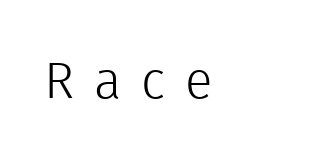
Q: Is the text bold? A: No.
Q: Is the text italic (slanted)? A: No, it is upright.
Q: Is the typeface a serif or a sans-serif typeface? A: Sans-serif.
Q: Is the text underlined? A: No.
Q: Is the spacing between letters normal or unusually wide? A: Unusually wide.
Q: Width (condensed, normal, or wide)? A: Normal.
Q: x-height? A: Medium.
Q: Monospaced? A: No.
